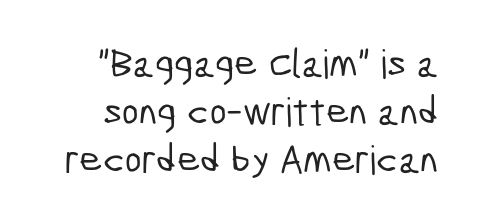
Q: Is the typeface a serif or a sans-serif typeface? A: Sans-serif.
Q: Is the text underlined? A: No.
Q: Is the spacing between letters normal or unusually wide? A: Normal.
Q: Width (condensed, normal, or wide)? A: Condensed.
Q: Stroke contrast? A: Low.
Q: x-height? A: Medium.
Q: Monospaced? A: No.
